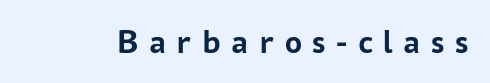
The text was rendered using a sans face with plain stroke endings. Italic: no, the glyphs are upright roman. Plenty of ink on the page — the face is bold. The gaps between neighbouring characters are conspicuously large.
